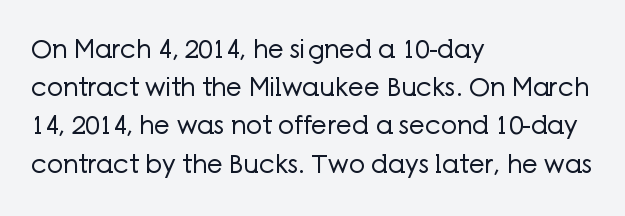
{"italic": "no", "bold": "no", "underline": "no", "align": "left", "line_spacing": "normal", "line_spacing_ratio": 1.53, "letter_spacing": "normal", "letter_spacing_em": 0.0, "glyph_px": 25}
